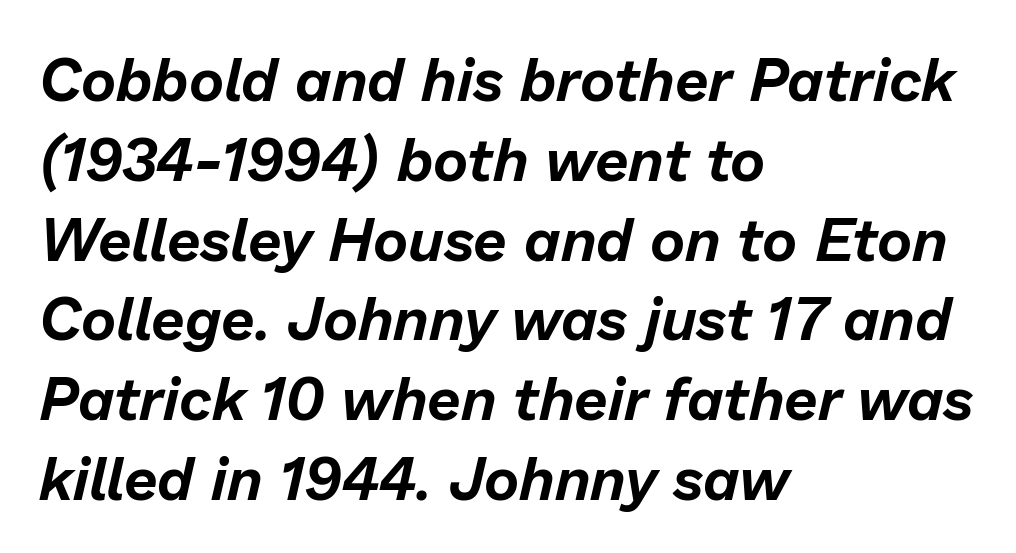
Here the glyphs are tracked normally, forming tight word shapes. Observe the lean: these are italic letterforms. Descender tails drop into unmarked territory. The rendering uses natural spacing where letterforms have individual widths.
